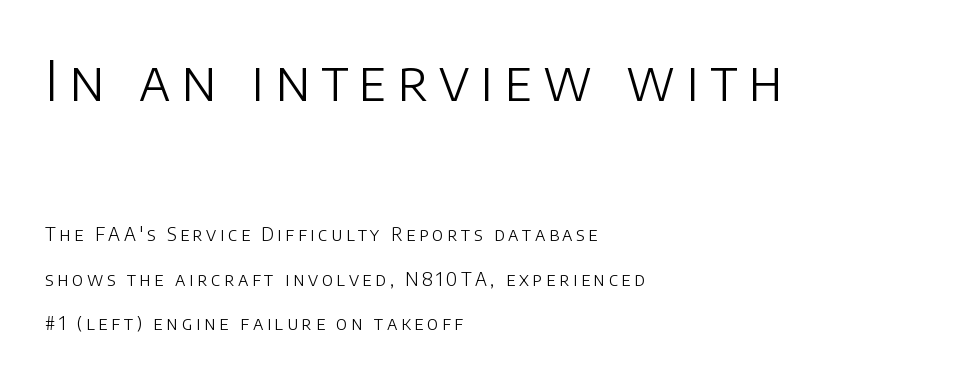
Compare the two chunks: the upper has the greater cap height. Glyph-to-glyph distance is far greater than everyday printed text. The compositor pushed each line to the left boundary. Each stroke keeps to a modest, everyday thickness or less.
